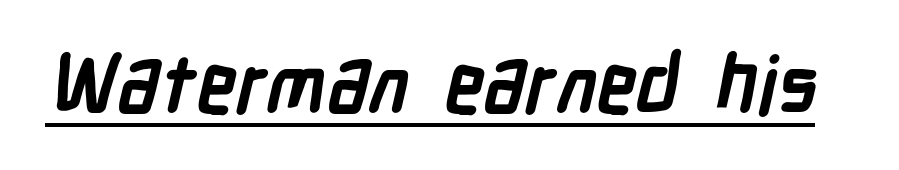
Q: Is the text bold? A: Yes.
Q: Is the typeface a serif or a sans-serif typeface? A: Sans-serif.
Q: Is the text underlined? A: Yes.
Q: Is the spacing between letters normal or unusually wide? A: Normal.
Q: Width (condensed, normal, or wide)? A: Condensed.
Q: Stroke contrast? A: Low.
Q: x-height? A: Medium.
Q: Monospaced? A: No.
